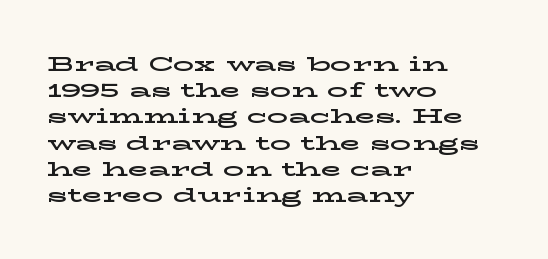
Q: Is the text italic (slanted)? A: No, it is upright.
Q: Is the text underlined? A: No.
Q: How is the paragraph aligned? A: Left-aligned.
Q: Is the spacing between letters normal or unusually wide? A: Normal.
Q: Is the spacing between lines tight, normal or loose? A: Normal.
